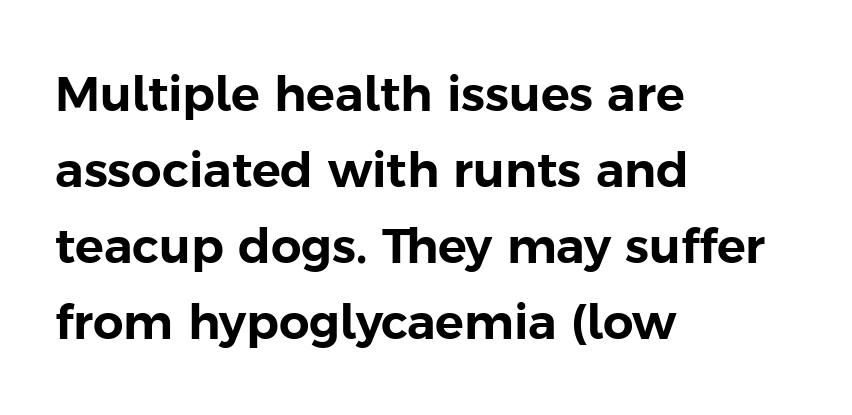
The image shows 48 px sans-serif type, upright; set left-aligned, normal line spacing (1.58x), normal letter spacing, not underlined; low stroke contrast and a medium x-height.
